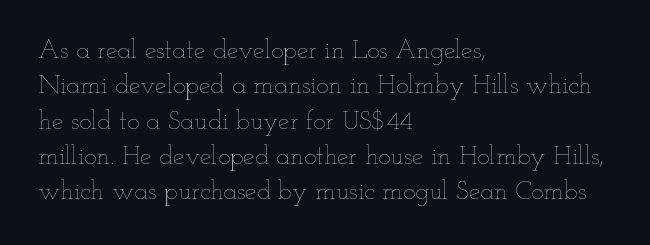
The image shows 26 px text type, upright; set left-aligned, normal line spacing (1.36x), normal letter spacing, not underlined.
